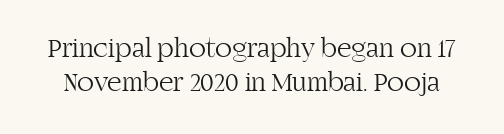
{"serif": "yes", "italic": "no", "bold": "no", "weight": "light", "width": "normal", "stroke_contrast": "high", "x_height": "large", "monospaced": "no", "underline": "no", "line_spacing_ratio": 1.22, "letter_spacing": "normal", "letter_spacing_em": 0.0, "glyph_px": 28}
